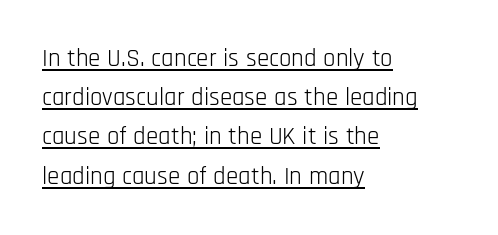
The image shows 25 px text type, upright; set left-aligned, normal line spacing (1.57x), normal letter spacing, underlined.
